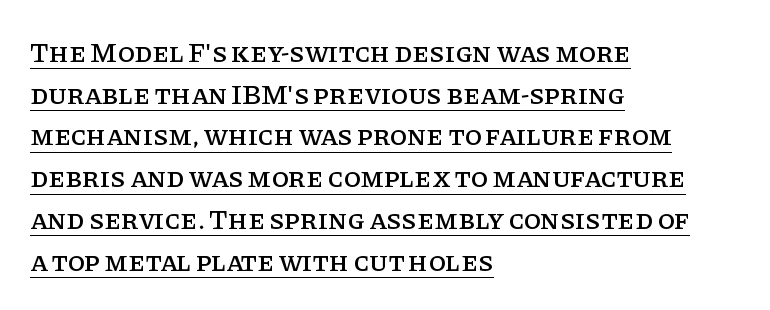
{"serif": "yes", "italic": "no", "width": "normal", "stroke_contrast": "low", "x_height": "large", "monospaced": "no", "underline": "yes", "align": "left", "line_spacing": "normal", "line_spacing_ratio": 1.49, "letter_spacing": "normal", "letter_spacing_em": 0.0, "glyph_px": 28}
